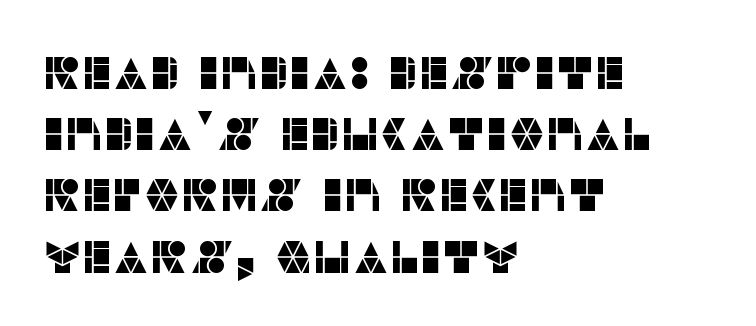
The specimen omits any rule beneath the text block's lines. Glyph-to-glyph distance matches everyday printed text. A student would call this left alignment; a typographer would say flush left, rag right. The specimen reads as upright at a glance. Is there much room between lines? A standard amount, neither cramped nor airy.
